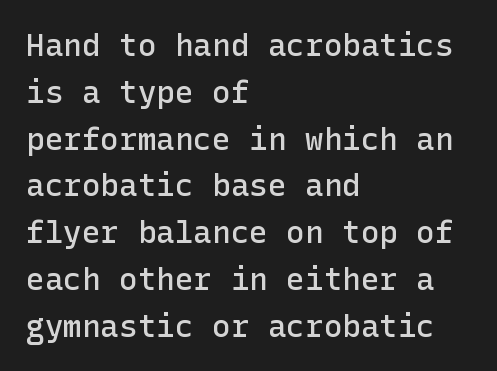
This sample keeps an unexceptional amount of space between lines. Just letters on the line, the space beneath them empty. Does the lettering tilt? It doesn't — this is upright. Does extra space separate the letters? No, they use regular spacing.
